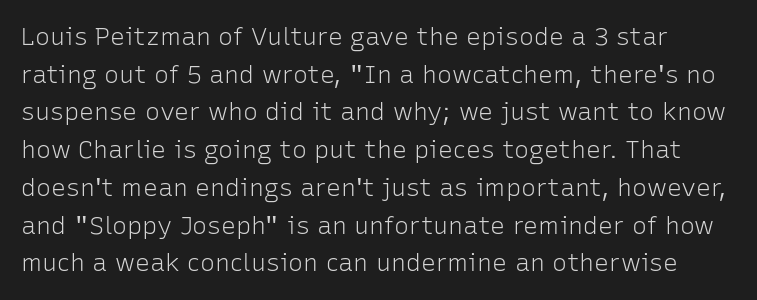
The image shows 25 px text type, upright; set normal line spacing (1.51x), normal letter spacing, not underlined.
